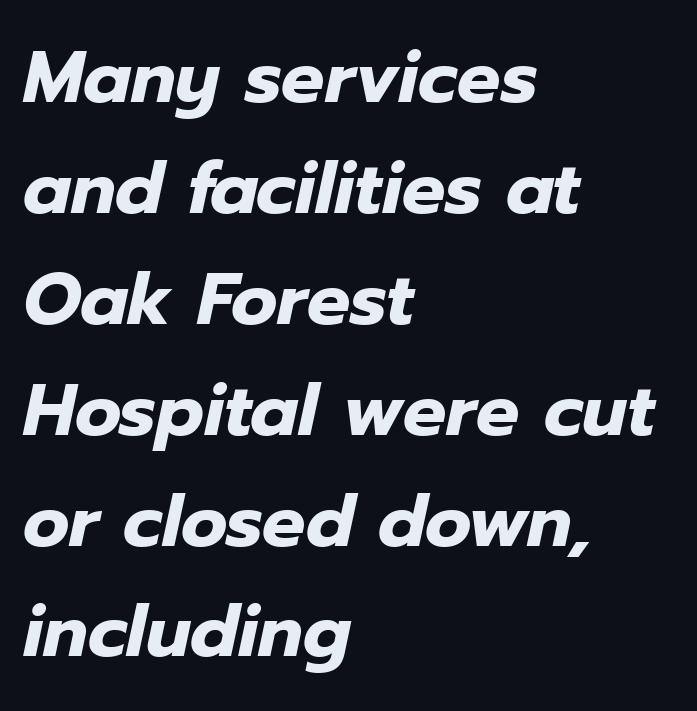
Q: Is the text bold? A: Yes.
Q: Is the text italic (slanted)? A: Yes, it leans right by about 12 degrees.
Q: Is the text underlined? A: No.
Q: How is the paragraph aligned? A: Left-aligned.
Q: Is the spacing between letters normal or unusually wide? A: Normal.
Q: Is the spacing between lines tight, normal or loose? A: Normal.
Q: Width (condensed, normal, or wide)? A: Normal.
Q: Stroke contrast? A: Low.
Q: x-height? A: Medium.
Q: Monospaced? A: No.
